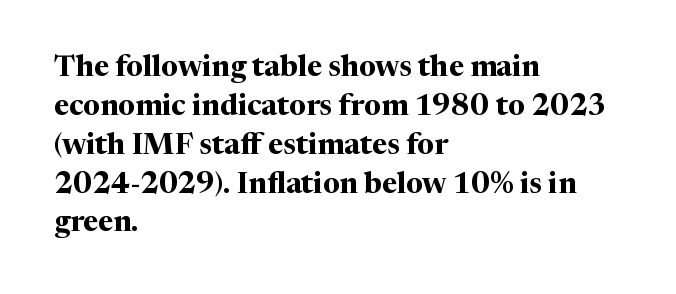
The paragraph shown leans on its left margin. Stroke thickness is high; the sample reads as a true bold. The letters advance in unequal steps, a hallmark of proportional type. Do the letters lean? They stand straight. Short note: letters normally spaced. The block of text has a typical density, with ordinary space between rows.
